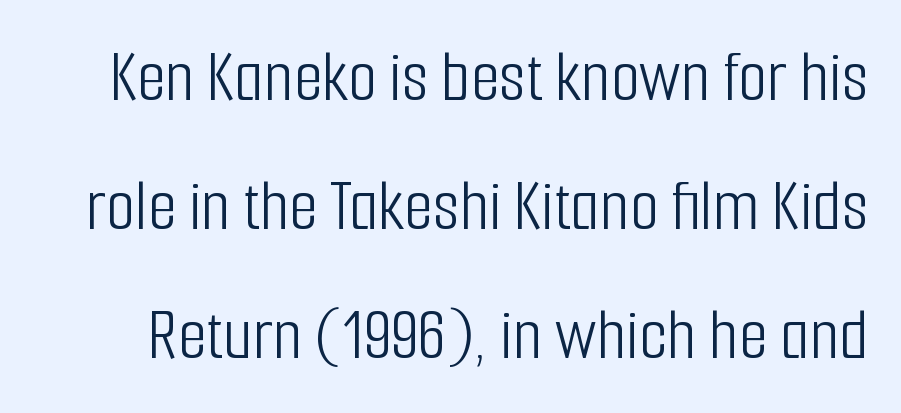
{"serif": "no", "italic": "no", "bold": "no", "weight": "light", "width": "condensed", "stroke_contrast": "low", "x_height": "medium", "monospaced": "no", "underline": "no", "line_spacing_ratio": 1.72, "letter_spacing": "normal", "letter_spacing_em": 0.0, "glyph_px": 75}
